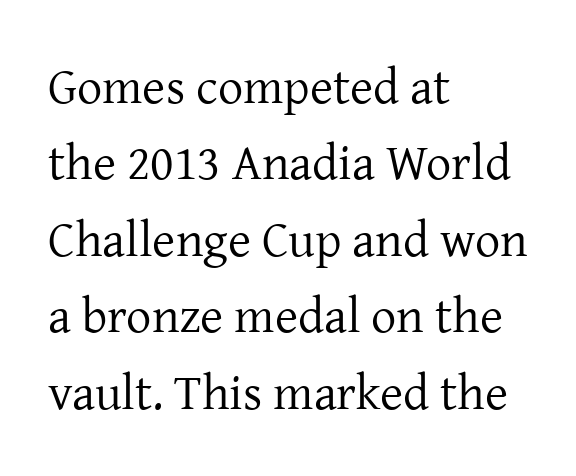
Q: Is the text bold? A: No.
Q: Is the text italic (slanted)? A: No, it is upright.
Q: Is the typeface a serif or a sans-serif typeface? A: Serif.
Q: Is the text underlined? A: No.
Q: How is the paragraph aligned? A: Left-aligned.
Q: Is the spacing between letters normal or unusually wide? A: Normal.
Q: Is the spacing between lines tight, normal or loose? A: Normal.
Q: Width (condensed, normal, or wide)? A: Normal.
Q: Stroke contrast? A: Low.
Q: x-height? A: Medium.
Q: Monospaced? A: No.
